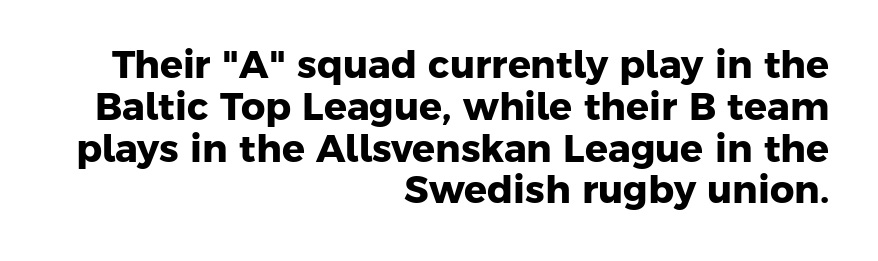
Closely set lines give the paragraph a compact silhouette. Horizontal alignment here is rightward, an uncommon choice for prose. A dark, heavy texture on the line: the type is bold. Nothing unusual about the tracking: characters are spaced as the font intends. Spacing verdict: proportional, widths tailored to each character.
